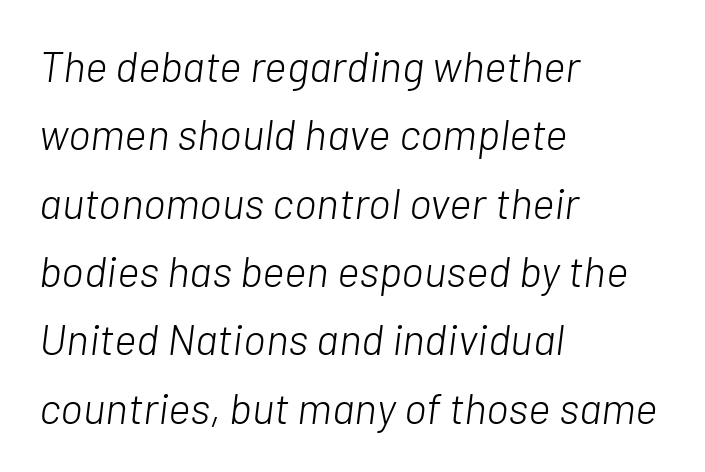
The face used here is rendered with its standard letterfit. Characters are canted at an angle relative to the baseline's perpendicular. In terms of leading, this rendering sits right in the middle. On a weight scale, this lands at 450 or below. Think of a printed novel: that variable character pitch is what you see here. Horizontally, the lines are justified to the leading edge only.
